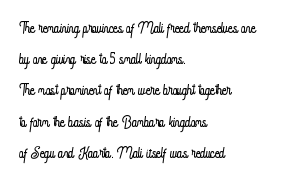
{"bold": "no", "underline": "no", "align": "left", "line_spacing": "normal", "line_spacing_ratio": 1.56, "letter_spacing": "normal", "letter_spacing_em": 0.0, "glyph_px": 20}
